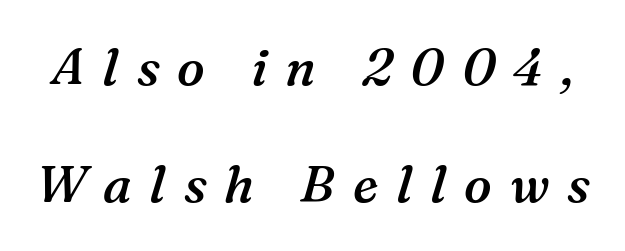
Caption: expanded tracking, letters set apart. Emphasis by weight is partial: semibold. The text was rendered using a seriffed face with decorative stroke endings. Would a proofreader flag this as italicized? Yes. Quick note: interline space is abundant.
